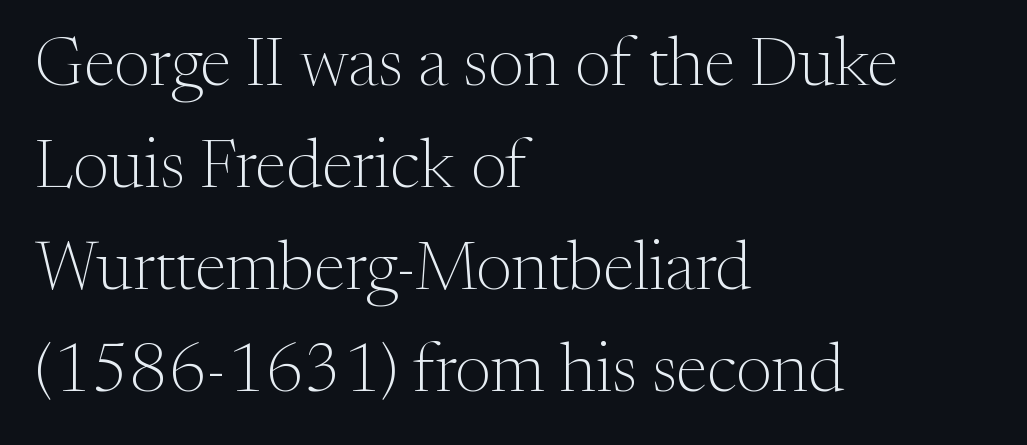
The glyphs are unaccompanied by any horizontal stroke below them. Words appear dense and cohesive because spacing is normal. These lines were composed using upright roman letters. A typesetter would call this leading conventional body-copy spacing.
